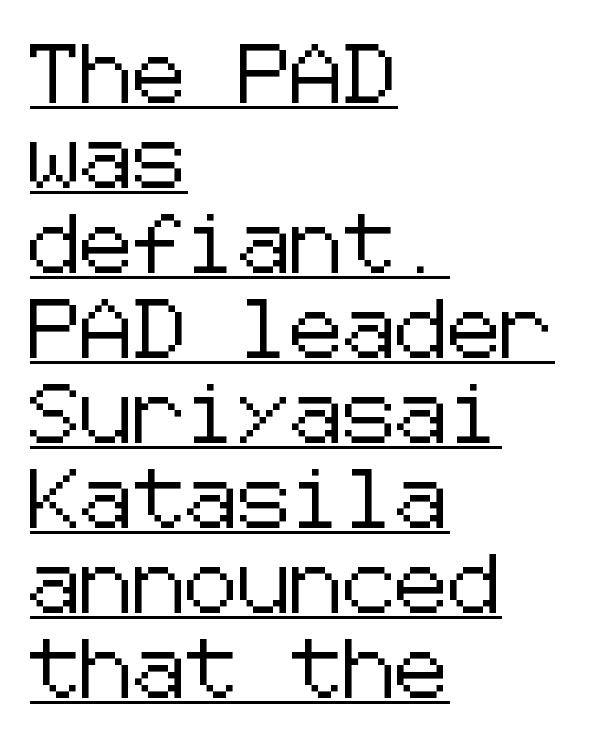
The specimen includes a rule beneath the text block's lines. What stands out about the letter spacing? Nothing — it is the standard amount. Horizontally, the lines are justified to the leading edge only. Serif or sans? Sans — the stroke terminals are bare. One glance says typical: line gaps are just what's usual. Italic? Not at all — the glyphs are vertical.
